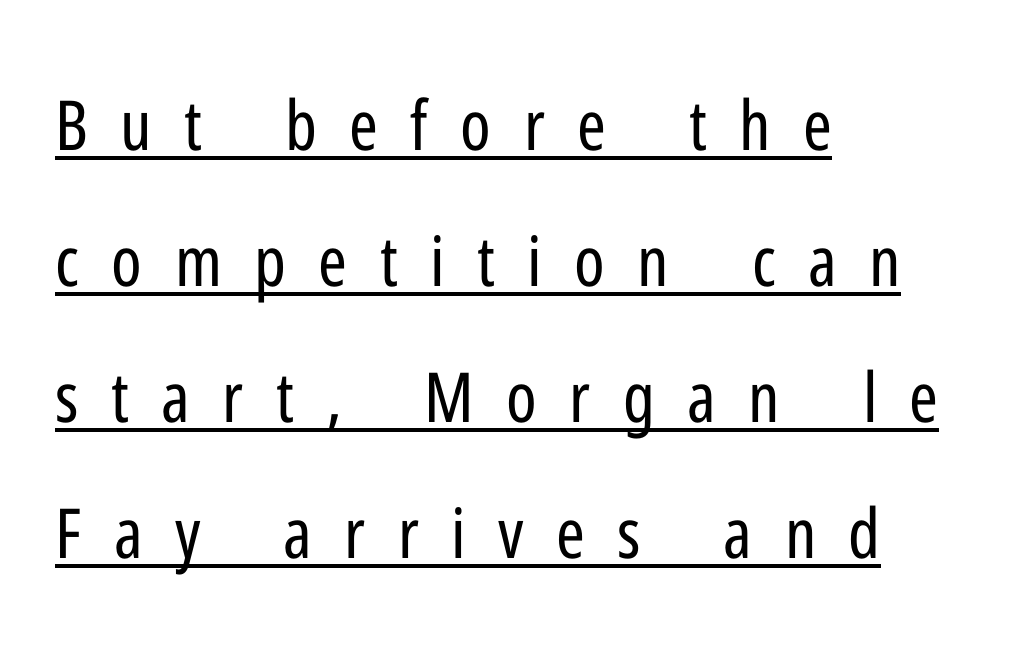
The image shows 69 px regular-weight, condensed sans-serif type, upright; set left-aligned, loose line spacing (1.97x), unusually wide letter spacing (+0.47 em), underlined; low stroke contrast and a medium x-height.
